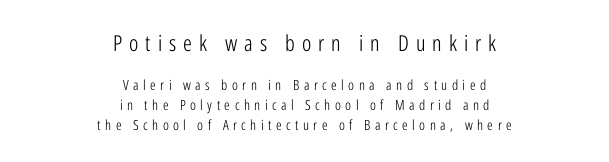
Q: Is the text bold? A: No.
Q: Is the text italic (slanted)? A: No, it is upright.
Q: Is the text underlined? A: No.
Q: How is the paragraph aligned? A: Centered.
Q: Is the spacing between letters normal or unusually wide? A: Unusually wide.
Q: Is the spacing between lines tight, normal or loose? A: Normal.
Q: Which block of text is set in a larger size, the first (top) or the second (bottom)? A: The first (top) one.
